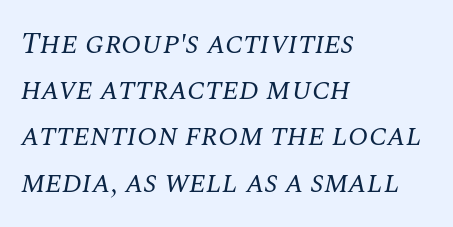
Q: Is the text bold? A: No.
Q: Is the text italic (slanted)? A: Yes, it leans right by about 10 degrees.
Q: Is the typeface a serif or a sans-serif typeface? A: Serif.
Q: Is the text underlined? A: No.
Q: How is the paragraph aligned? A: Left-aligned.
Q: Is the spacing between letters normal or unusually wide? A: Normal.
Q: Is the spacing between lines tight, normal or loose? A: Normal.
Q: Width (condensed, normal, or wide)? A: Normal.
Q: Stroke contrast? A: Medium.
Q: x-height? A: Large.
Q: Monospaced? A: No.
